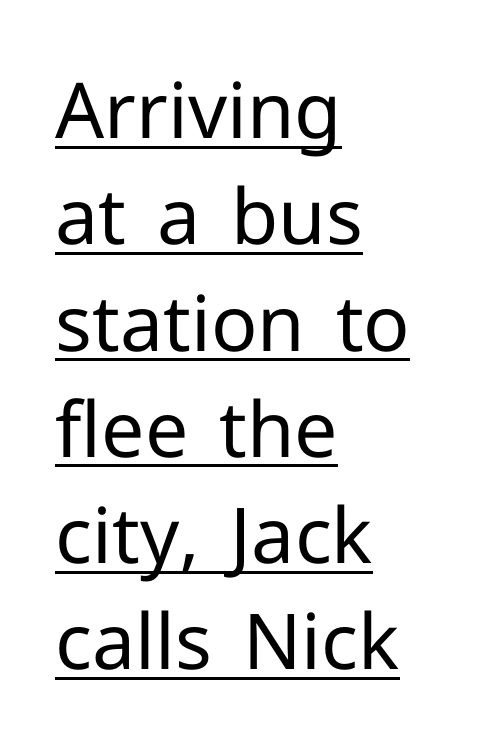
Words appear dense and cohesive because spacing is normal. Each line starts at the same left margin while the right side varies. Does the leading feel generous? No, just average. A typesetter would mark this as roman, not italic. Unlike a traditional serif, this face leaves its strokes unadorned.
